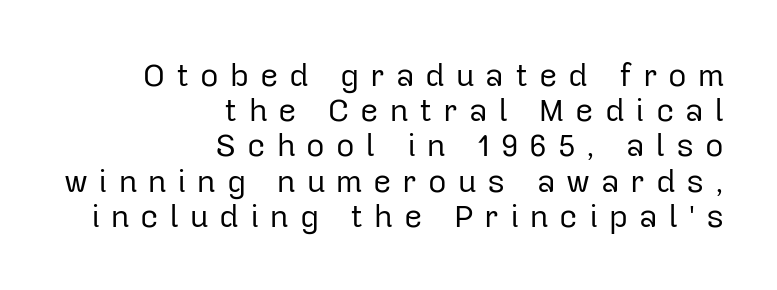
Letters have the restrained weight of plain body copy at most. Note the varied advance widths — an 'i' is clearly narrower than an 'm'. What stands out about the letter spacing? Its width — letters are far apart. How would I describe the line gaps? Narrow and economical.
